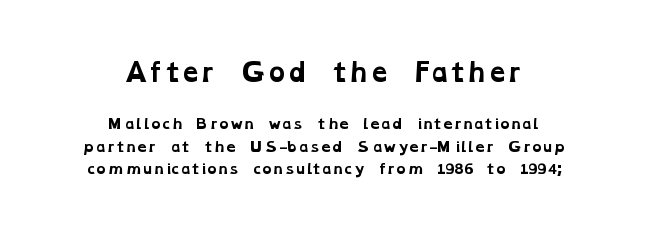
Q: Is the text bold? A: Yes.
Q: Is the text underlined? A: No.
Q: How is the paragraph aligned? A: Centered.
Q: Is the spacing between letters normal or unusually wide? A: Normal.
Q: Is the spacing between lines tight, normal or loose? A: Normal.
Q: Which block of text is set in a larger size, the first (top) or the second (bottom)? A: The first (top) one.
